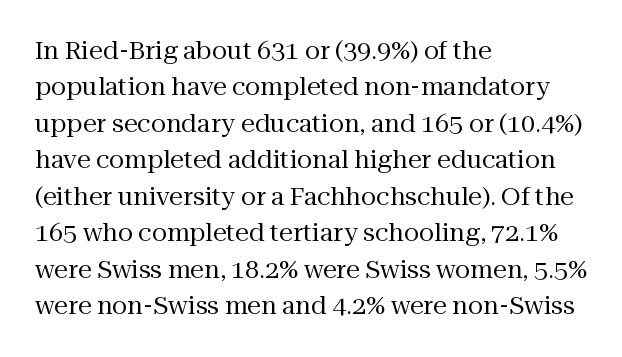
In terms of posture, this sample is upright. The passage shown has conventional tracking throughout. The zone under the glyphs is completely vacant. The lines are quadded left. These glyphs show unthickened strokes, regular width or finer. Rows of type keep a routine distance in the vertical direction.
